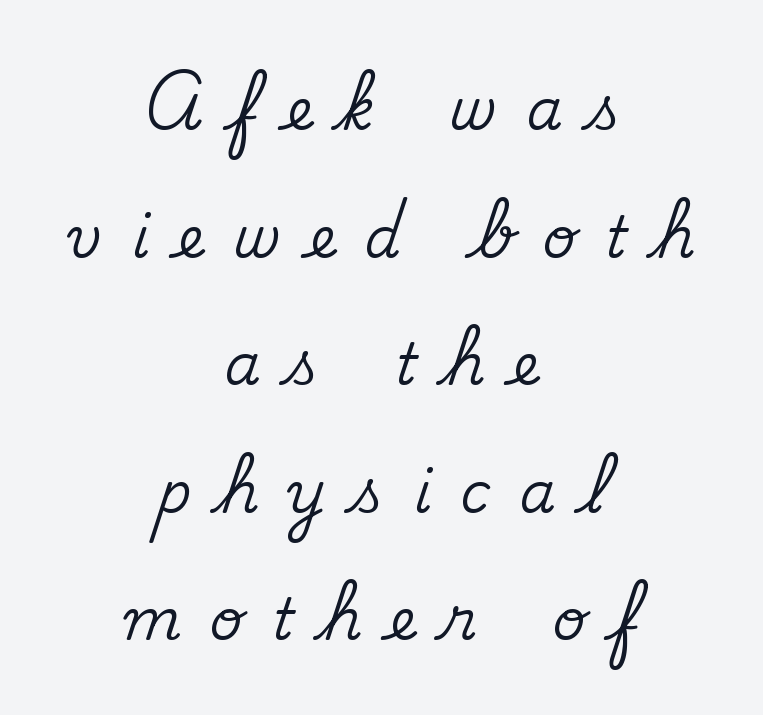
The image shows 58 px text type; set centered, loose line spacing (2.2x), unusually wide letter spacing (+0.49 em), not underlined; medium stroke contrast and a small x-height.
